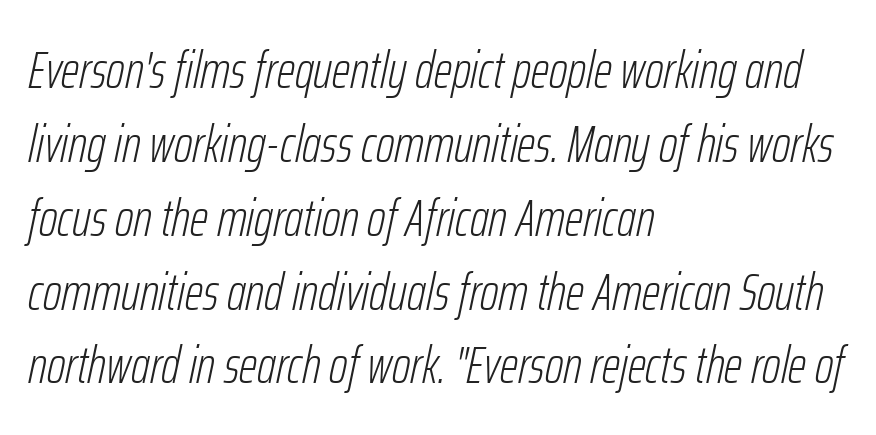
The image shows 52 px light, condensed type, italic (leaning right); set left-aligned, normal line spacing (1.42x), normal letter spacing, not underlined; low stroke contrast and a medium x-height.
